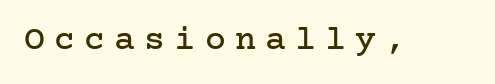
The image shows 35 px serif type, upright; set unusually wide letter spacing (+0.26 em), not underlined; low stroke contrast and a medium x-height.
